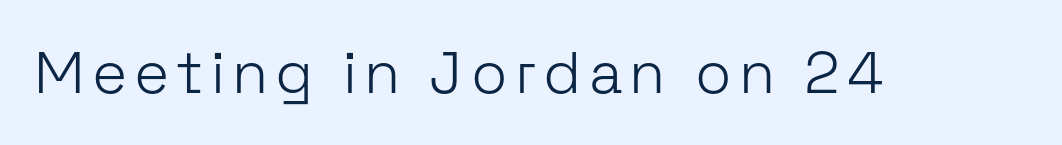
Q: Is the text bold? A: No.
Q: Is the text italic (slanted)? A: No, it is upright.
Q: Is the typeface a serif or a sans-serif typeface? A: Sans-serif.
Q: Is the text underlined? A: No.
Q: Width (condensed, normal, or wide)? A: Normal.
Q: Stroke contrast? A: Low.
Q: x-height? A: Medium.
Q: Monospaced? A: No.
